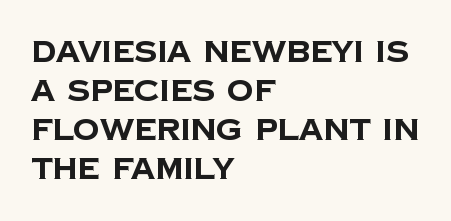
{"serif": "no", "bold": "yes", "weight": "bold", "width": "normal", "stroke_contrast": "low", "x_height": "large", "monospaced": "no", "underline": "no", "align": "left", "line_spacing": "normal", "line_spacing_ratio": 1.3, "letter_spacing": "normal", "letter_spacing_em": 0.0, "glyph_px": 30}
